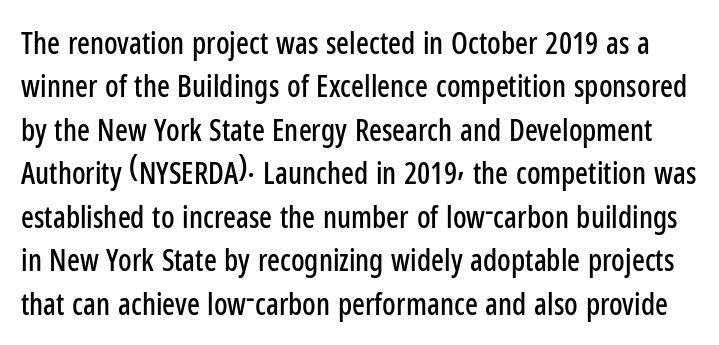
Q: Is the text italic (slanted)? A: No, it is upright.
Q: Is the typeface a serif or a sans-serif typeface? A: Sans-serif.
Q: Is the text underlined? A: No.
Q: Is the spacing between letters normal or unusually wide? A: Normal.
Q: Is the spacing between lines tight, normal or loose? A: Normal.
Q: Width (condensed, normal, or wide)? A: Condensed.
Q: Stroke contrast? A: Low.
Q: x-height? A: Medium.
Q: Monospaced? A: No.
